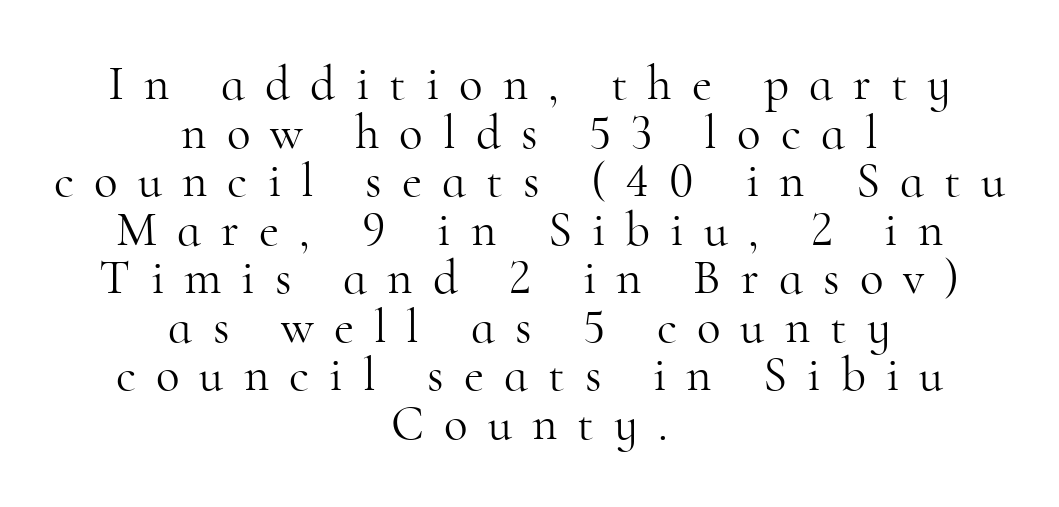
Q: Is the text bold? A: No.
Q: Is the text italic (slanted)? A: No, it is upright.
Q: Is the typeface a serif or a sans-serif typeface? A: Serif.
Q: Is the text underlined? A: No.
Q: How is the paragraph aligned? A: Centered.
Q: Is the spacing between letters normal or unusually wide? A: Unusually wide.
Q: Is the spacing between lines tight, normal or loose? A: Tight.
Q: Width (condensed, normal, or wide)? A: Normal.
Q: Stroke contrast? A: High.
Q: x-height? A: Small.
Q: Monospaced? A: No.
